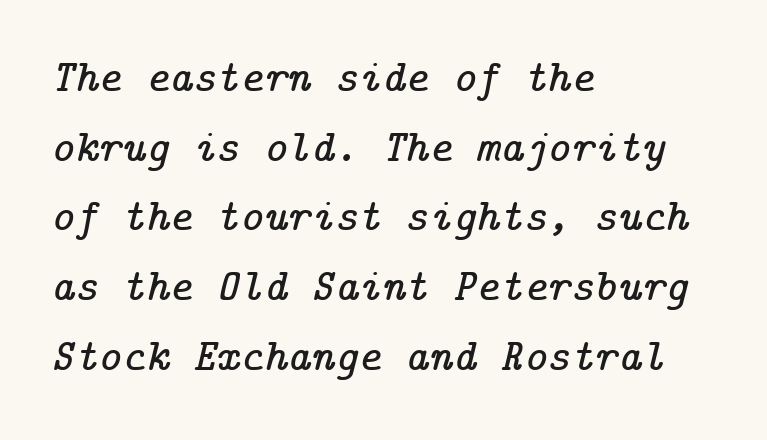
The image shows 45 px serif type, italic (leaning right); set left-aligned, normal line spacing (1.55x), normal letter spacing, not underlined; low stroke contrast and a medium x-height.
